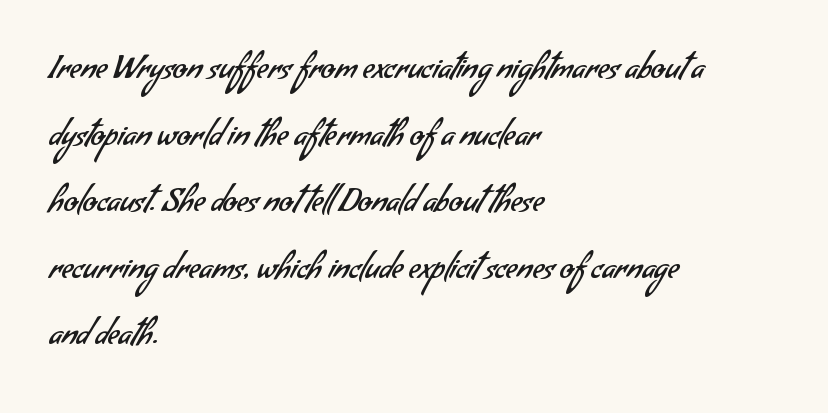
Q: Is the text bold? A: No.
Q: Is the typeface a serif or a sans-serif typeface? A: Sans-serif.
Q: Is the text underlined? A: No.
Q: How is the paragraph aligned? A: Left-aligned.
Q: Is the spacing between letters normal or unusually wide? A: Normal.
Q: Is the spacing between lines tight, normal or loose? A: Loose.
Q: Width (condensed, normal, or wide)? A: Normal.
Q: Stroke contrast? A: Low.
Q: x-height? A: Small.
Q: Monospaced? A: No.
